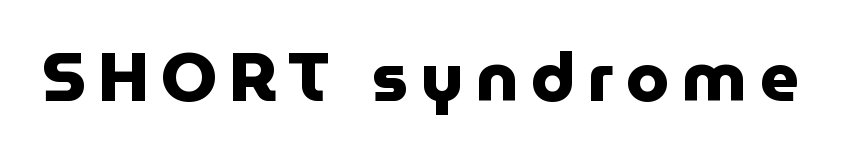
Do the characters align in a grid? No, the font is proportional. Every stem runs plumb, perpendicular to the baseline. Strong, thick strokes mark this as bold type. Stroke terminals: plain, sans-serif. Lines of text with bare space underneath.
